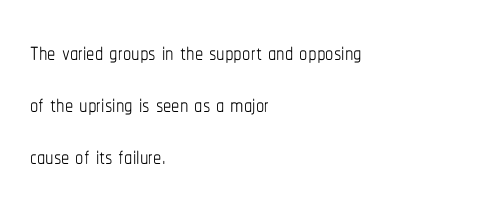
Tracking here is standard; glyphs follow each other at the usual distance. A normal amount of white space separates one row of letters from the next. Teacher's note: observe the even left margin — that is flush-left alignment. A clean baseline with only descenders dipping below it. Every character sits straight up, as roman type does. Note the varied advance widths — an 'i' is clearly narrower than an 'm'.
